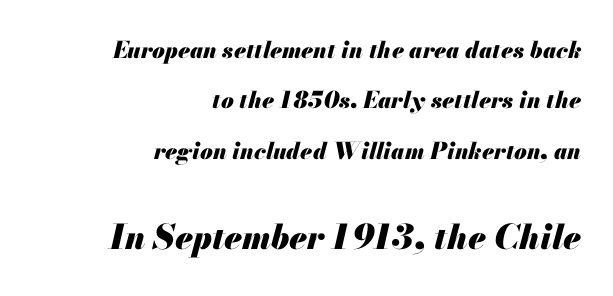
Q: Is the text bold? A: Yes.
Q: Is the text italic (slanted)? A: Yes, it leans right by about 13 degrees.
Q: Is the text underlined? A: No.
Q: How is the paragraph aligned? A: Right-aligned.
Q: Is the spacing between letters normal or unusually wide? A: Normal.
Q: Is the spacing between lines tight, normal or loose? A: Loose.
Q: Which block of text is set in a larger size, the first (top) or the second (bottom)? A: The second (bottom) one.
Q: Width (condensed, normal, or wide)? A: Normal.
Q: Stroke contrast? A: Medium.
Q: x-height? A: Small.
Q: Monospaced? A: No.
